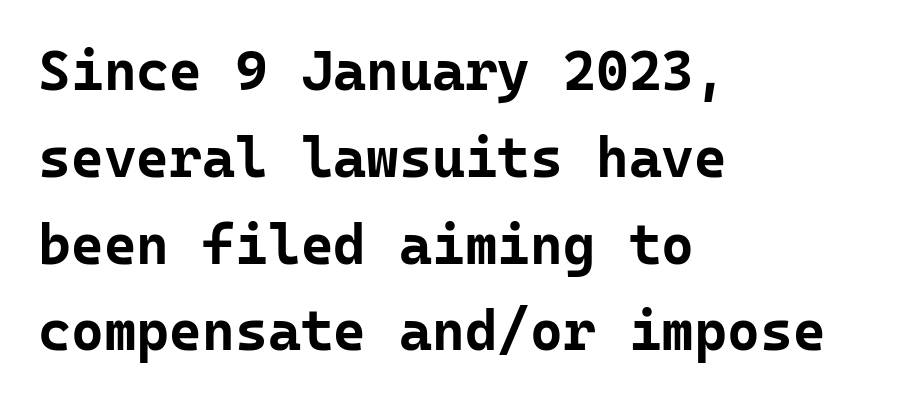
What's the leading like? Ordinary, nothing unusual. Alignment: flush left. This rendering leaves character spacing at its baseline value. Characters remain perfectly vertical along every line. Has an underline been added? It has not.
